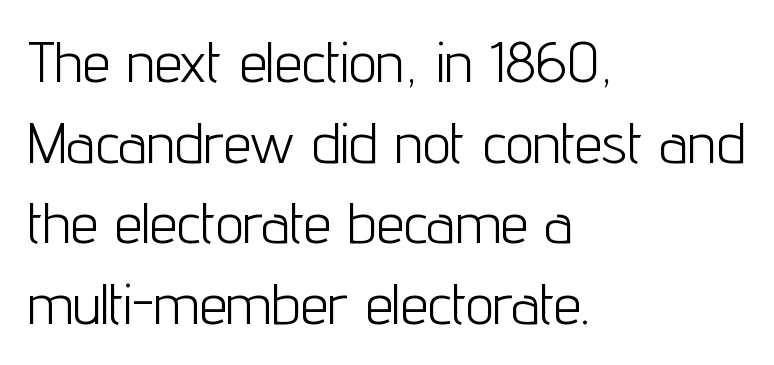
These glyphs show unthickened strokes, regular width or finer. Each letter keeps its own natural width here, so spacing adapts to shape. Nobody drew a line under any word here. The designer went with a sans here, leaving each stem footless.
